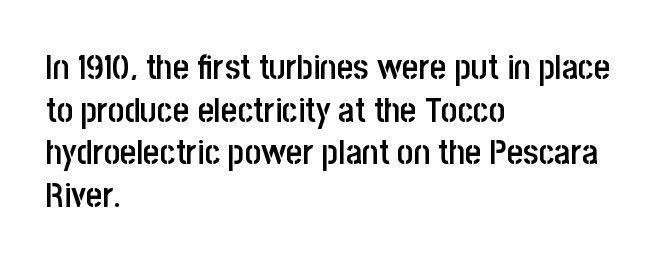
What kind of face is this? One without serifs — a sans. What stands out about the letter spacing? Nothing — it is the standard amount. On the weight axis this lands at semibold, roughly 600. Type without underlining.
